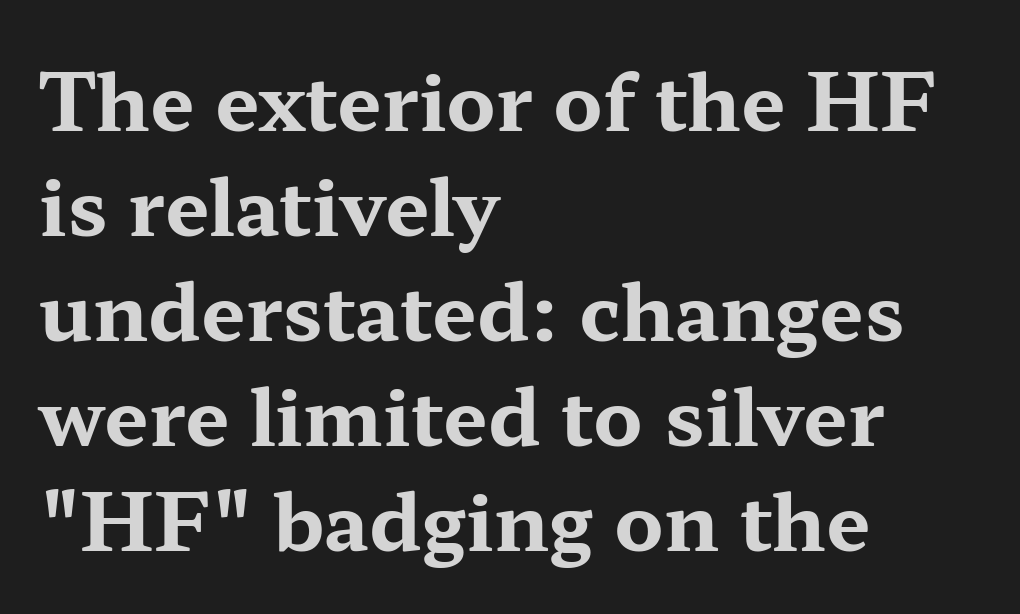
Q: Is the text bold? A: Yes.
Q: Is the text italic (slanted)? A: No, it is upright.
Q: Is the typeface a serif or a sans-serif typeface? A: Serif.
Q: Is the text underlined? A: No.
Q: How is the paragraph aligned? A: Left-aligned.
Q: Is the spacing between letters normal or unusually wide? A: Normal.
Q: Is the spacing between lines tight, normal or loose? A: Normal.
Q: Width (condensed, normal, or wide)? A: Wide.
Q: Stroke contrast? A: Medium.
Q: x-height? A: Medium.
Q: Monospaced? A: No.
